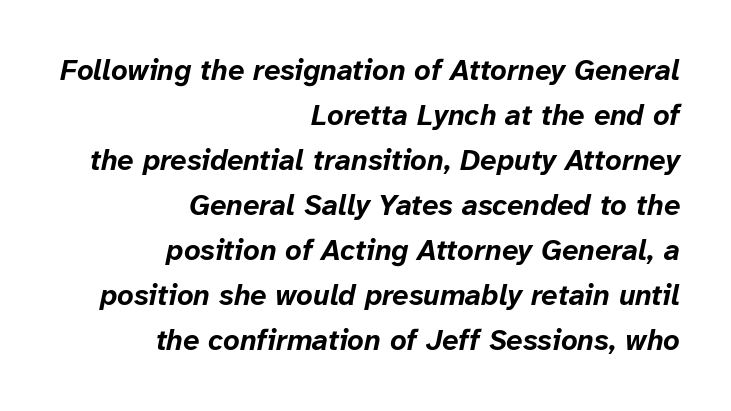
The image shows 29 px bold type, italic (leaning right); set right-aligned, normal line spacing (1.55x), normal letter spacing, not underlined; low stroke contrast and a medium x-height.
